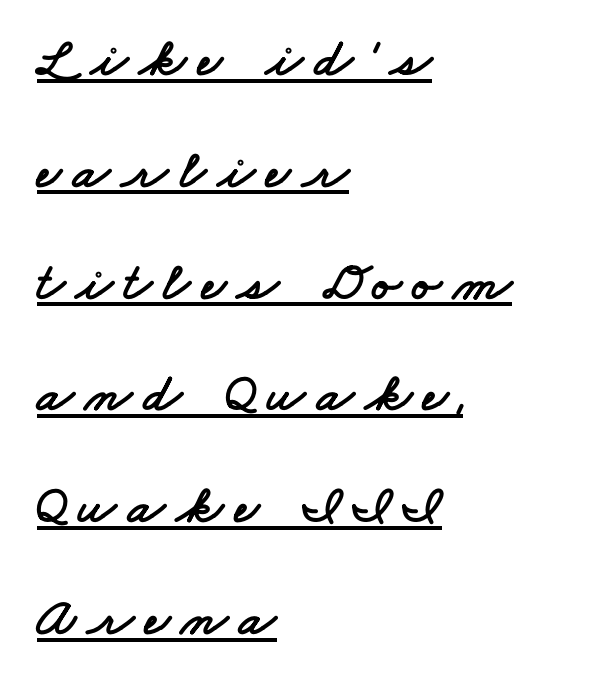
Q: Is the typeface a serif or a sans-serif typeface? A: Sans-serif.
Q: Is the text underlined? A: Yes.
Q: How is the paragraph aligned? A: Left-aligned.
Q: Is the spacing between letters normal or unusually wide? A: Unusually wide.
Q: Is the spacing between lines tight, normal or loose? A: Loose.
Q: Width (condensed, normal, or wide)? A: Wide.
Q: Stroke contrast? A: Low.
Q: x-height? A: Small.
Q: Monospaced? A: No.
